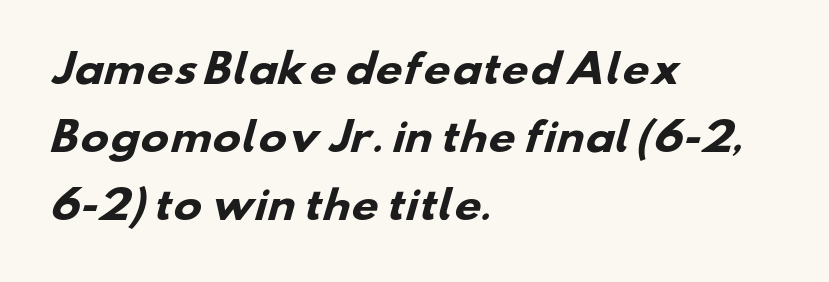
Q: Is the text bold? A: Yes.
Q: Is the typeface a serif or a sans-serif typeface? A: Sans-serif.
Q: Is the text underlined? A: No.
Q: How is the paragraph aligned? A: Left-aligned.
Q: Is the spacing between letters normal or unusually wide? A: Normal.
Q: Width (condensed, normal, or wide)? A: Wide.
Q: Stroke contrast? A: Low.
Q: x-height? A: Small.
Q: Monospaced? A: No.
